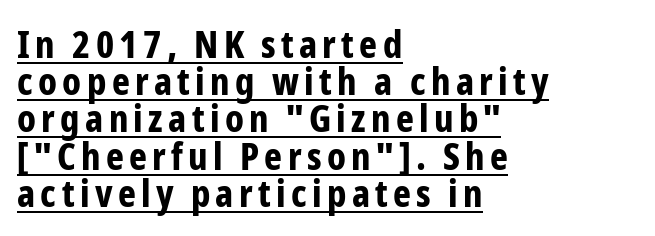
The image shows 38 px bold, condensed sans-serif type, upright; set left-aligned, tight line spacing (0.98x), underlined; low stroke contrast and a medium x-height.
